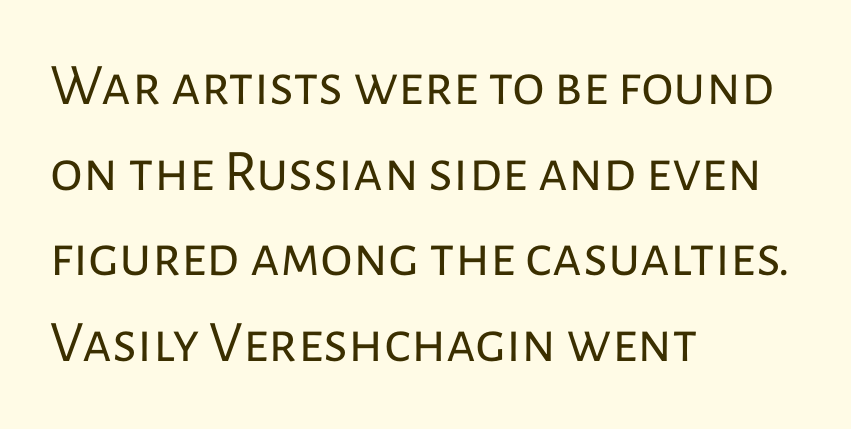
Nope, not italic — everything's standing straight. The face used here is proportionally spaced, like ordinary book or web type. Nothing sits at the stroke ends, so this counts as sans-serif. Short note: letters normally spaced. Check the space under the baseline: it is left empty. No letter is thick-stroked: the sample isn't bold.
